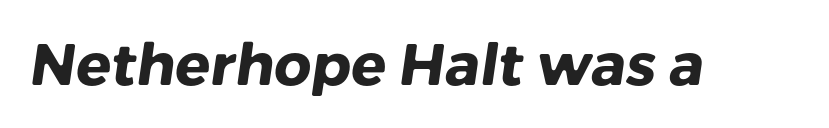
The font is running at its bold setting. Words float on clear page, feet unadorned. Short note: letters normally spaced. A typesetter would call this proportional, since set widths differ per character. Regarding serifs, this sample does without them.
